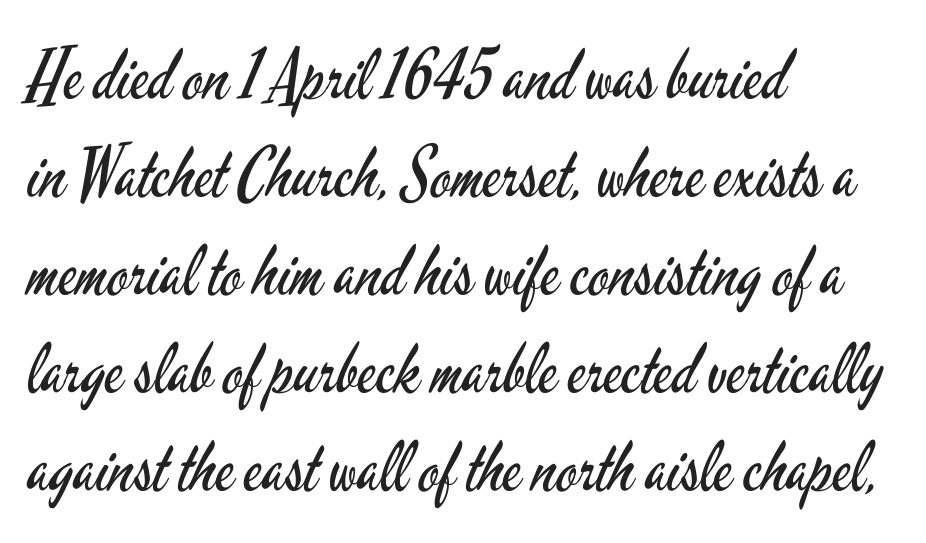
The image shows 69 px regular-weight, condensed sans-serif type; set left-aligned, normal line spacing (1.42x), normal letter spacing, not underlined; low stroke contrast and a small x-height.
